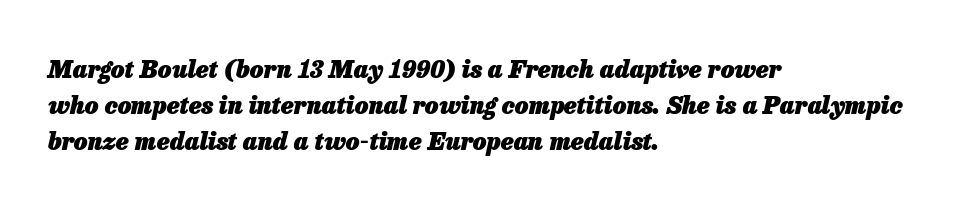
The image shows 24 px bold type, italic (leaning right); set left-aligned, normal line spacing (1.49x), normal letter spacing, not underlined.
